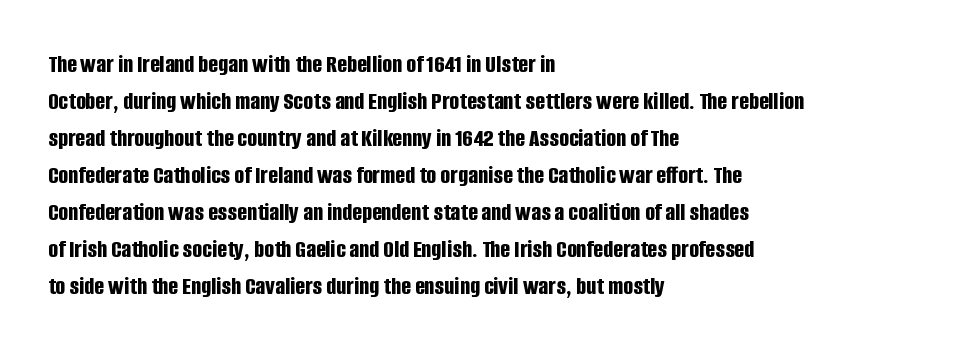
{"italic": "no", "bold": "yes", "underline": "no", "align": "left", "line_spacing": "normal", "line_spacing_ratio": 1.42, "letter_spacing": "normal", "letter_spacing_em": 0.0, "glyph_px": 26}
